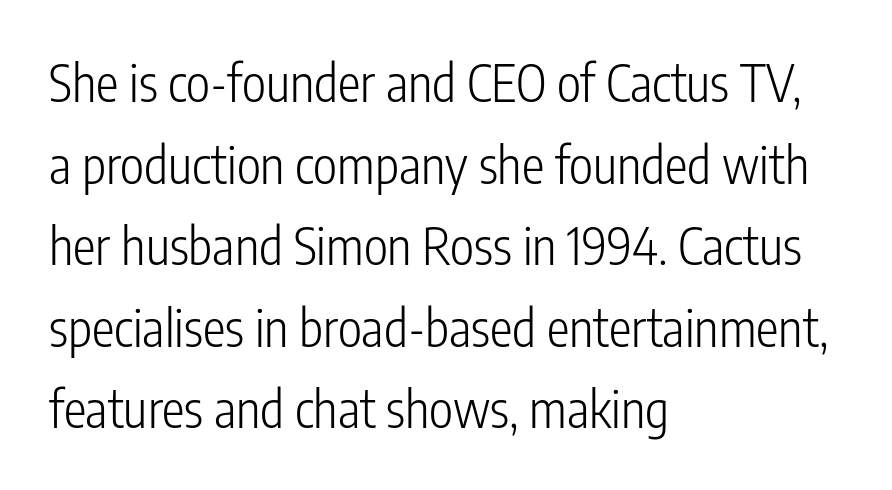
The tracking reads as untouched default to a designer's eye. The letters advance in unequal steps, a hallmark of proportional type. All the whitespace from short lines collects on the right. The lettering stays uniformly vertical, giving the passage a roman look.
